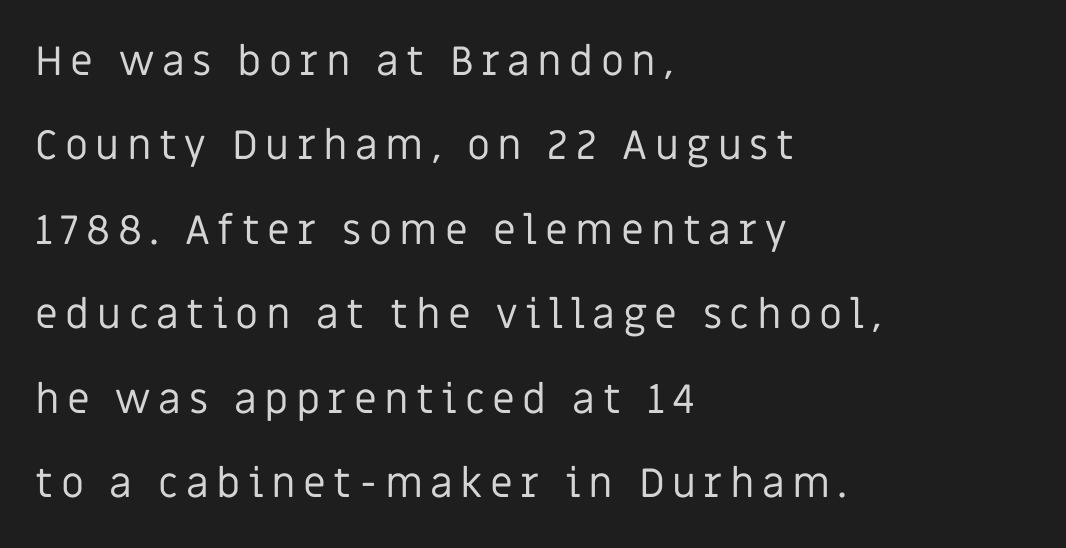
Q: Is the text bold? A: No.
Q: Is the text italic (slanted)? A: No, it is upright.
Q: Is the typeface a serif or a sans-serif typeface? A: Sans-serif.
Q: Is the text underlined? A: No.
Q: How is the paragraph aligned? A: Left-aligned.
Q: Is the spacing between lines tight, normal or loose? A: Loose.
Q: Width (condensed, normal, or wide)? A: Normal.
Q: Stroke contrast? A: Low.
Q: x-height? A: Large.
Q: Monospaced? A: No.
